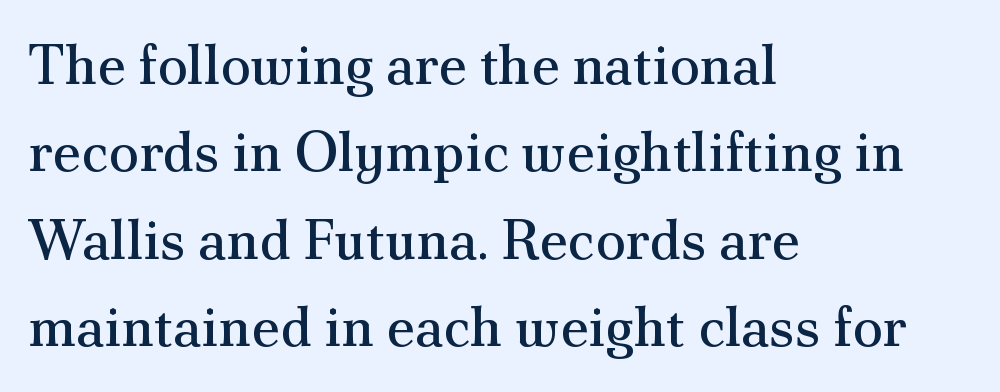
The image shows 56 px regular-weight serif type, upright; set left-aligned, normal line spacing (1.56x), normal letter spacing, not underlined; medium stroke contrast and a small x-height.
